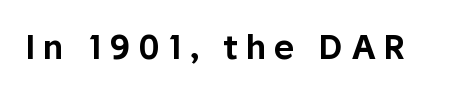
Q: Is the text italic (slanted)? A: No, it is upright.
Q: Is the typeface a serif or a sans-serif typeface? A: Sans-serif.
Q: Is the text underlined? A: No.
Q: Is the spacing between letters normal or unusually wide? A: Unusually wide.
Q: Width (condensed, normal, or wide)? A: Normal.
Q: Stroke contrast? A: Low.
Q: x-height? A: Medium.
Q: Monospaced? A: No.
